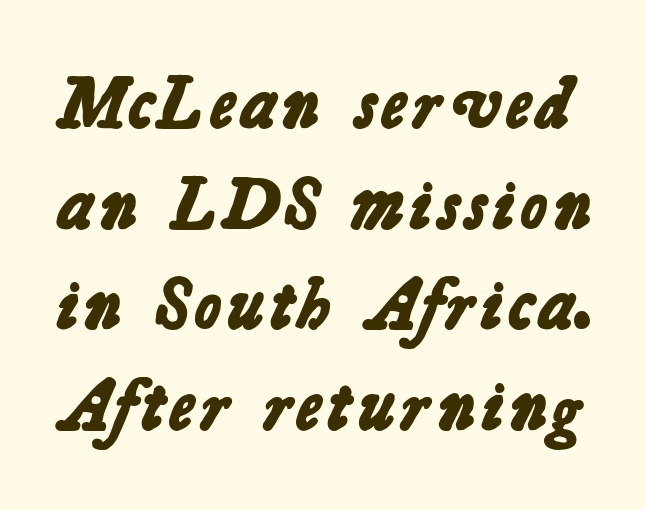
The image shows 73 px bold sans-serif type; set normal line spacing (1.38x), normal letter spacing, not underlined; low stroke contrast and a medium x-height.
